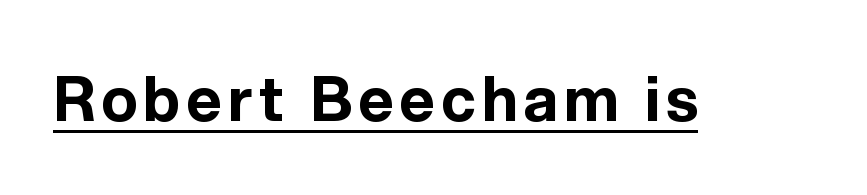
{"serif": "no", "italic": "no", "bold": "yes", "weight": "bold", "width": "normal", "x_height": "medium", "monospaced": "no", "underline": "yes", "glyph_px": 61}
